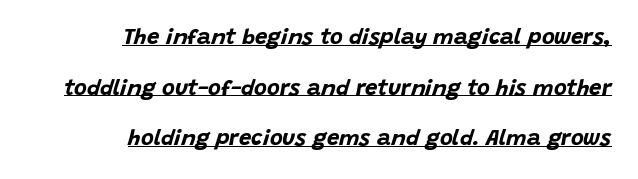
Successive baselines arrive slowly, with a big drop between each. Tall strokes in this sample are angled rather than plumb. The sample's only ornament is a line tracing under the words. Look at the tracking — it's just the regular setting, nothing added.
